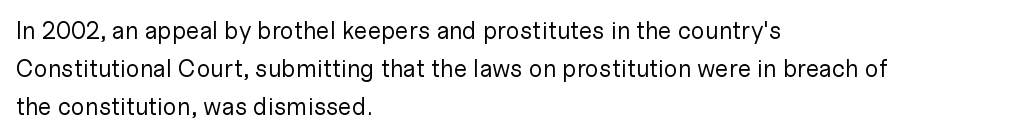
Q: Is the text bold? A: No.
Q: Is the text italic (slanted)? A: No, it is upright.
Q: Is the text underlined? A: No.
Q: How is the paragraph aligned? A: Left-aligned.
Q: Is the spacing between letters normal or unusually wide? A: Normal.
Q: Is the spacing between lines tight, normal or loose? A: Normal.
